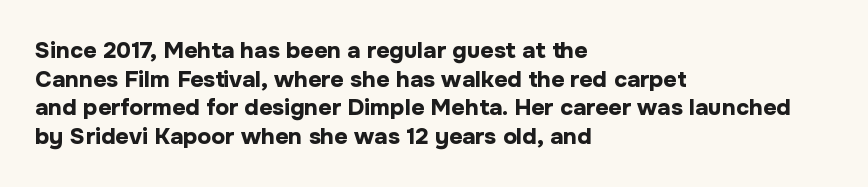
Q: Is the text bold? A: Yes.
Q: Is the text italic (slanted)? A: No, it is upright.
Q: Is the text underlined? A: No.
Q: How is the paragraph aligned? A: Left-aligned.
Q: Is the spacing between letters normal or unusually wide? A: Normal.
